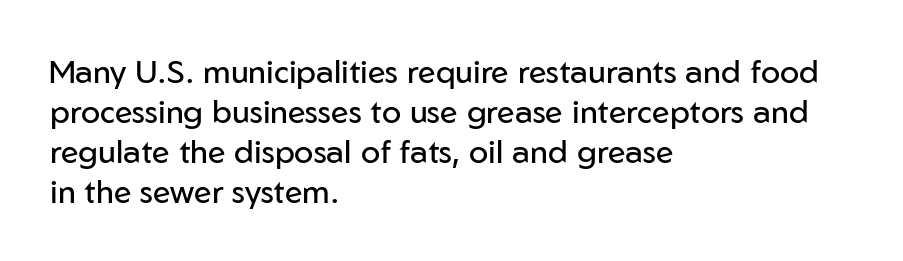
Q: Is the text bold? A: No.
Q: Is the text italic (slanted)? A: No, it is upright.
Q: Is the typeface a serif or a sans-serif typeface? A: Sans-serif.
Q: Is the text underlined? A: No.
Q: How is the paragraph aligned? A: Left-aligned.
Q: Is the spacing between letters normal or unusually wide? A: Normal.
Q: Is the spacing between lines tight, normal or loose? A: Normal.
Q: Width (condensed, normal, or wide)? A: Normal.
Q: Stroke contrast? A: Low.
Q: x-height? A: Medium.
Q: Monospaced? A: No.
